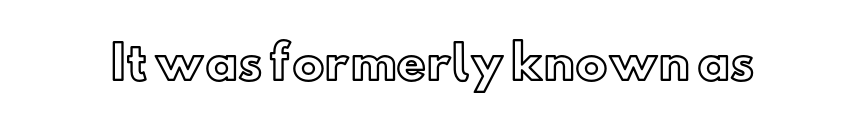
Q: Is the text italic (slanted)? A: No, it is upright.
Q: Is the text underlined? A: No.
Q: Is the spacing between letters normal or unusually wide? A: Normal.
Q: Width (condensed, normal, or wide)? A: Normal.
Q: x-height? A: Small.
Q: Monospaced? A: No.
